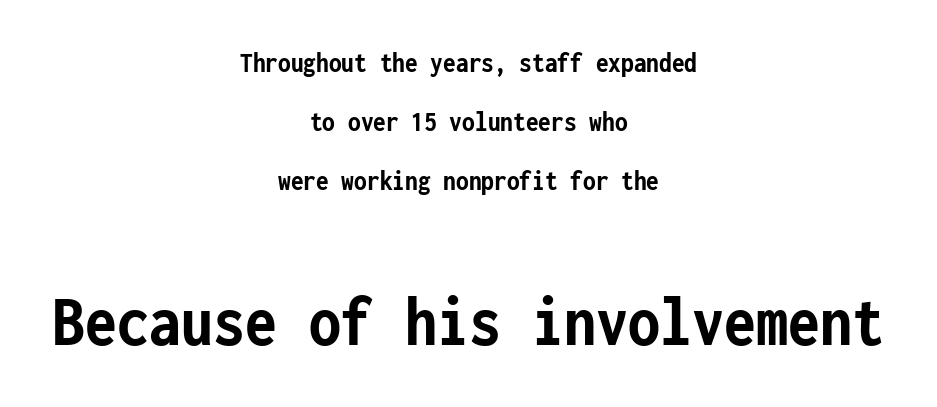
Q: Is the text bold? A: Yes.
Q: Is the text italic (slanted)? A: No, it is upright.
Q: Is the typeface a serif or a sans-serif typeface? A: Sans-serif.
Q: Is the text underlined? A: No.
Q: How is the paragraph aligned? A: Centered.
Q: Is the spacing between letters normal or unusually wide? A: Normal.
Q: Is the spacing between lines tight, normal or loose? A: Loose.
Q: Which block of text is set in a larger size, the first (top) or the second (bottom)? A: The second (bottom) one.
Q: Width (condensed, normal, or wide)? A: Condensed.
Q: Stroke contrast? A: Low.
Q: x-height? A: Medium.
Q: Monospaced? A: Yes.
